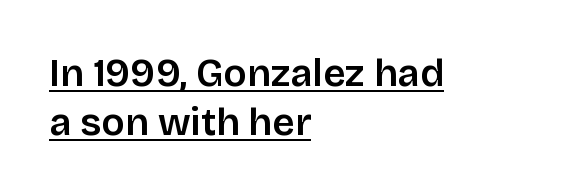
Nope, no serifs anywhere on these letters. A typesetter would call this leading conventional body-copy spacing. If you drew a ruler down the left edge, every line would touch it. The rendering uses natural spacing where letterforms have individual widths. This rendering features underlined lettering. Italic: no, the glyphs are upright roman.
